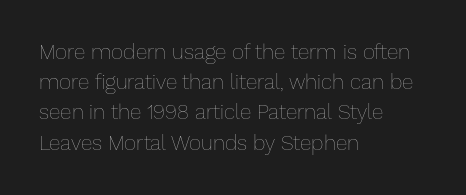
Regarding leading, the lines here are spaced in the standard way. Underline: absent. A classic flush-left, rag-right setting is used for this passage. Every character sits straight up, as roman type does.
